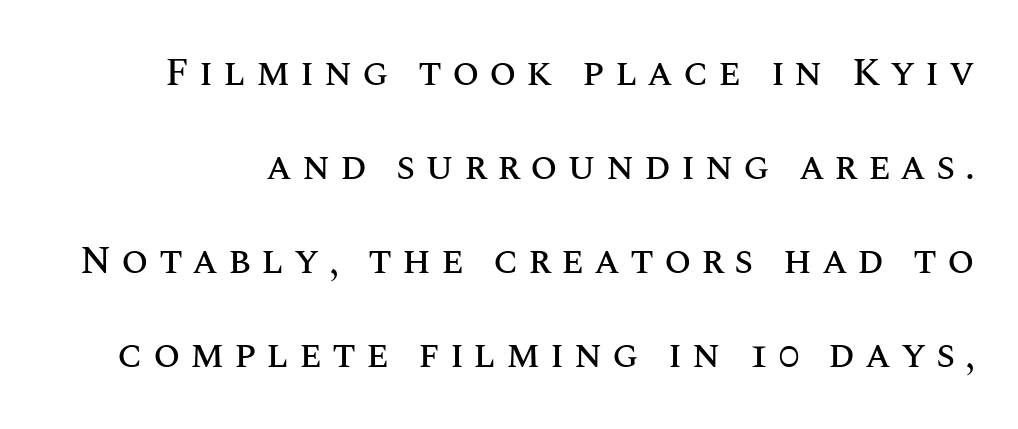
{"italic": "no", "width": "normal", "stroke_contrast": "medium", "x_height": "large", "monospaced": "no", "underline": "no", "line_spacing": "loose", "line_spacing_ratio": 2.41, "letter_spacing": "wide", "letter_spacing_em": 0.25, "glyph_px": 39}
